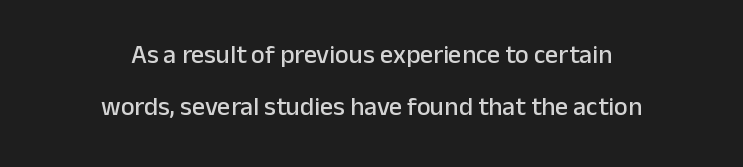
Q: Is the text italic (slanted)? A: No, it is upright.
Q: Is the text underlined? A: No.
Q: How is the paragraph aligned? A: Centered.
Q: Is the spacing between letters normal or unusually wide? A: Normal.
Q: Is the spacing between lines tight, normal or loose? A: Loose.
